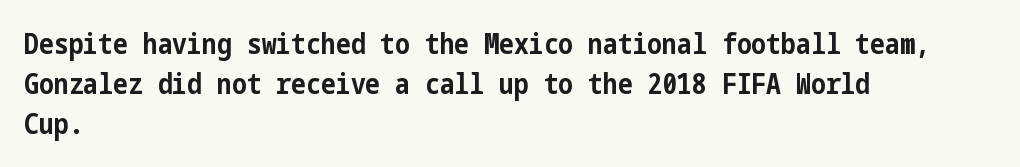
The image shows 28 px bold, condensed sans-serif type, upright; set left-aligned, normal line spacing (1.42x), normal letter spacing, not underlined; low stroke contrast and a medium x-height.
